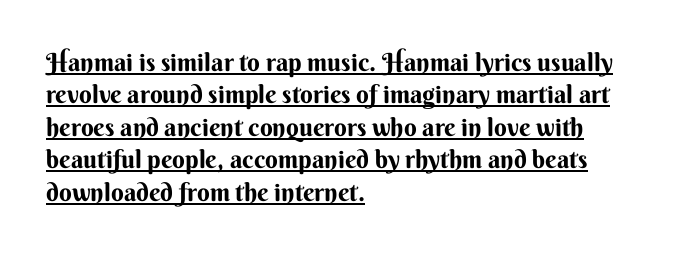
Q: Is the text bold? A: Yes.
Q: Is the text italic (slanted)? A: No, it is upright.
Q: Is the text underlined? A: Yes.
Q: How is the paragraph aligned? A: Left-aligned.
Q: Is the spacing between letters normal or unusually wide? A: Normal.
Q: Is the spacing between lines tight, normal or loose? A: Normal.
